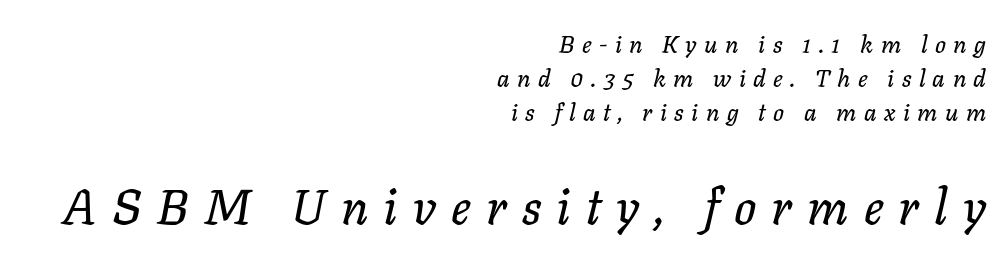
The image shows 49 px text type, italic (leaning right); set right-aligned, normal line spacing (1.41x), unusually wide letter spacing (+0.31 em), not underlined; the second (bottom) block is 2.04x larger; low stroke contrast and a medium x-height.
